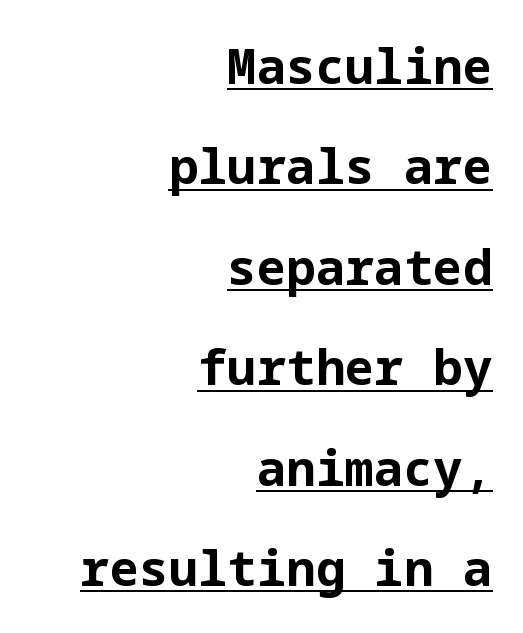
The image shows 49 px bold sans-serif type, upright; set right-aligned, loose line spacing (2.05x), normal letter spacing, underlined; low stroke contrast and a medium x-height.
